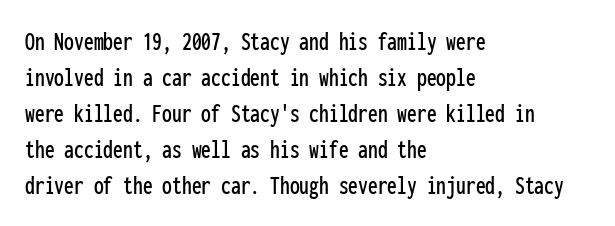
Q: Is the text italic (slanted)? A: No, it is upright.
Q: Is the typeface a serif or a sans-serif typeface? A: Sans-serif.
Q: Is the text underlined? A: No.
Q: How is the paragraph aligned? A: Left-aligned.
Q: Is the spacing between letters normal or unusually wide? A: Normal.
Q: Is the spacing between lines tight, normal or loose? A: Normal.
Q: Width (condensed, normal, or wide)? A: Condensed.
Q: Stroke contrast? A: Low.
Q: x-height? A: Medium.
Q: Monospaced? A: Yes.
